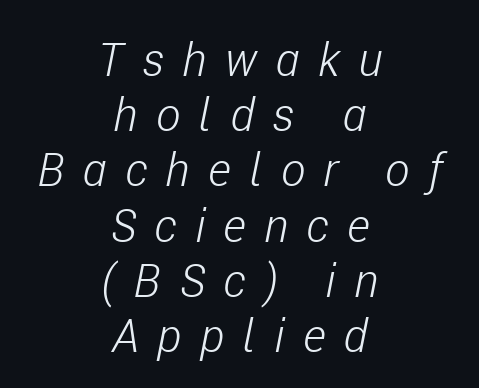
Q: Is the text bold? A: No.
Q: Is the text italic (slanted)? A: Yes, it leans right by about 11 degrees.
Q: Is the text underlined? A: No.
Q: How is the paragraph aligned? A: Centered.
Q: Is the spacing between letters normal or unusually wide? A: Unusually wide.
Q: Width (condensed, normal, or wide)? A: Condensed.
Q: Stroke contrast? A: Low.
Q: x-height? A: Medium.
Q: Monospaced? A: No.
